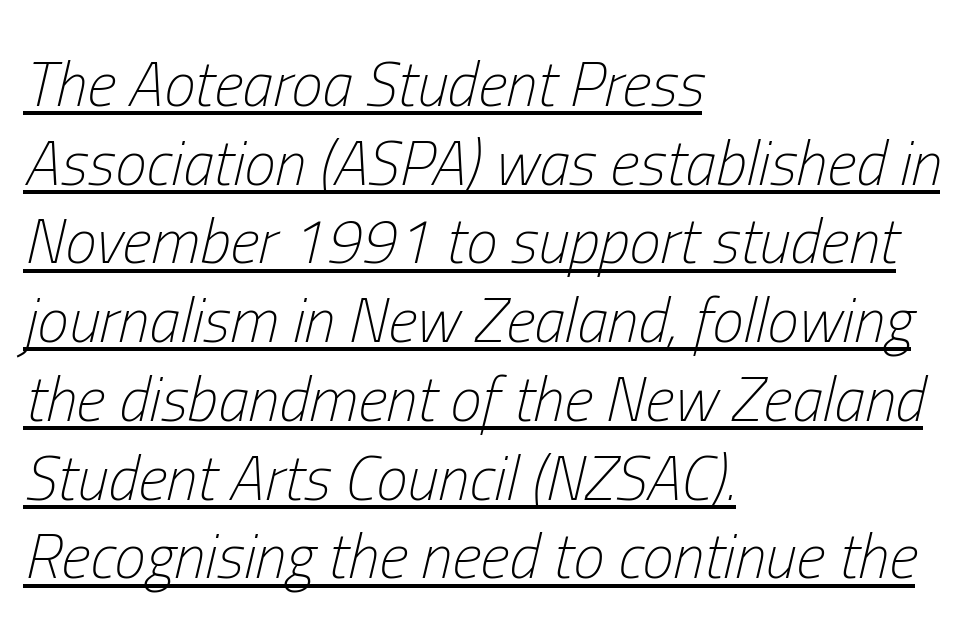
Q: Is the text bold? A: No.
Q: Is the text italic (slanted)? A: Yes, it leans right by about 13 degrees.
Q: Is the text underlined? A: Yes.
Q: How is the paragraph aligned? A: Left-aligned.
Q: Is the spacing between letters normal or unusually wide? A: Normal.
Q: Is the spacing between lines tight, normal or loose? A: Normal.
Q: Width (condensed, normal, or wide)? A: Condensed.
Q: Stroke contrast? A: Low.
Q: x-height? A: Medium.
Q: Monospaced? A: No.
